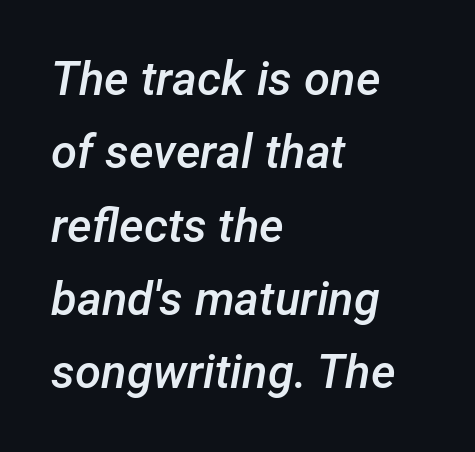
The image shows 47 px semibold type, italic (leaning right); set left-aligned, normal line spacing (1.56x), normal letter spacing, not underlined; low stroke contrast and a medium x-height.
